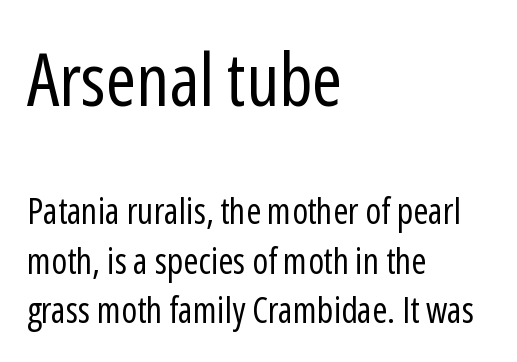
Regarding leading, the lines here are spaced in the standard way. The font's upright variant was chosen for this text. No chunkiness to these letters — they're not bold. Each row of text sits above clean, open space.
